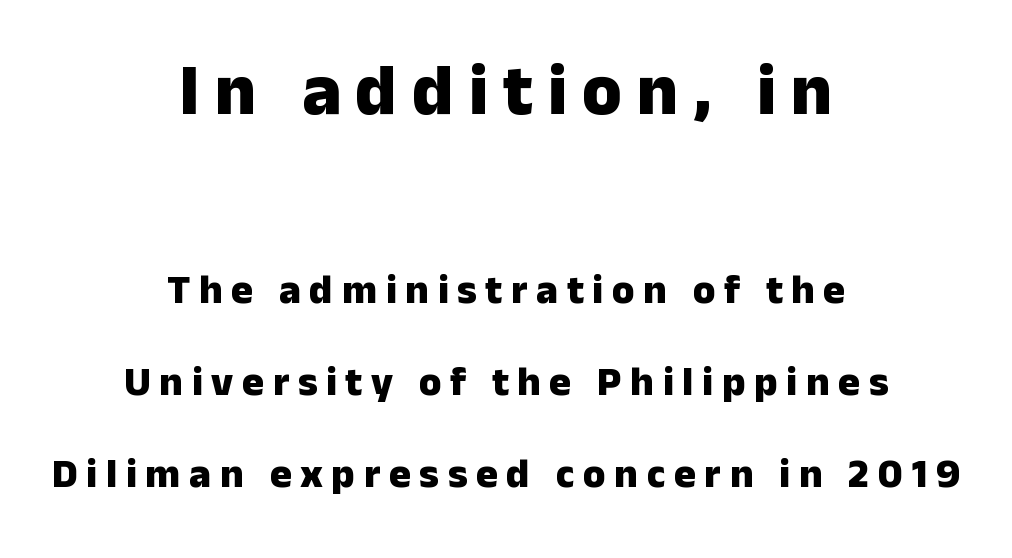
The image shows 72 px heavy sans-serif type, upright; set centered, loose line spacing (2.25x), unusually wide letter spacing (+0.21 em), not underlined; the first (top) block is 1.76x larger; low stroke contrast and a medium x-height.
